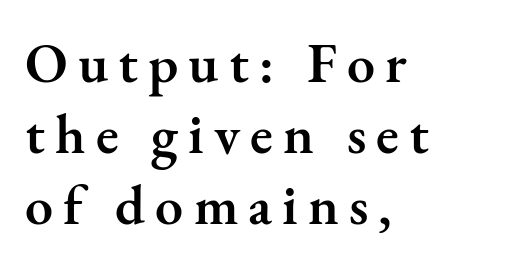
Each row of text sits above clean, open space. The block of text has a typical density, with ordinary space between rows. Think of a printed novel: that variable character pitch is what you see here. The lines are quadded left. The face used here is seriffed, in the tradition of book romans. Heft: intermediate — a semibold.
